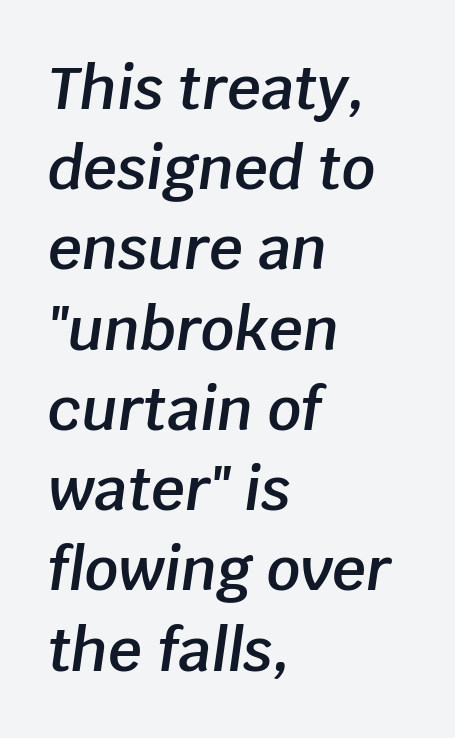
You could not count columns in this text — the font is proportionally spaced. Rule under the text: the space is simply empty. The text block is weighted toward the left margin, trailing off unevenly rightward. This is oblique type, the kind used for emphasis or titles. The rendering uses a moderate line-height, typical for paragraphs.
